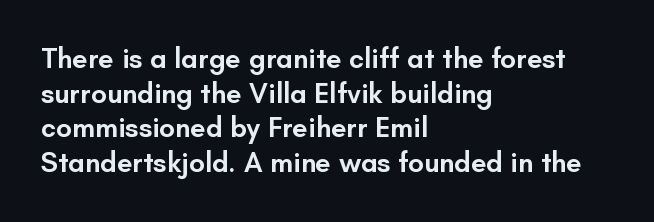
The image shows 28 px semibold sans-serif type, upright; set left-aligned, line spacing 1.24x, normal letter spacing, not underlined; low stroke contrast and a small x-height.
